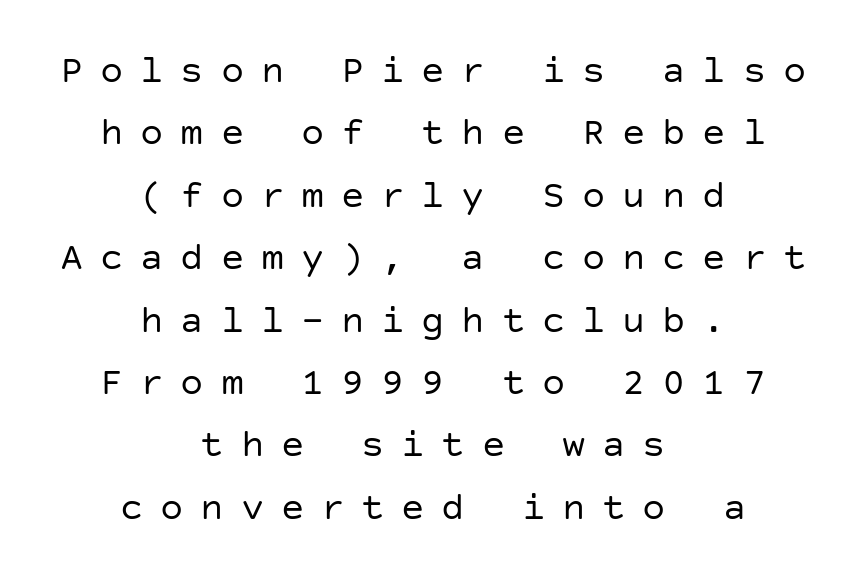
Serif or sans? Sans — the stroke terminals are bare. Anything drawn beneath the words? Only blank space. The rendering positions every line midway between the sides. The passage shown has open, widely tracked lettering throughout.
